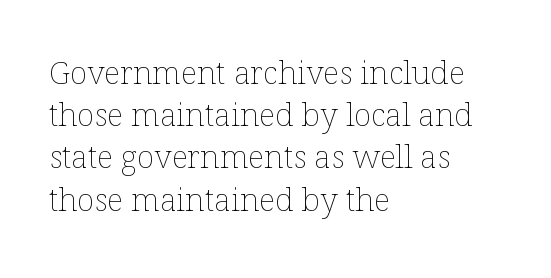
The image shows 32 px thin type, upright; set left-aligned, normal line spacing (1.32x), normal letter spacing, not underlined; low stroke contrast and a medium x-height.
